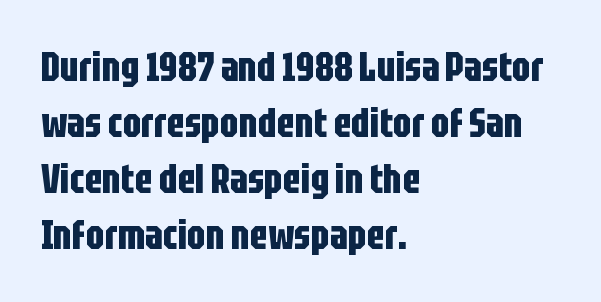
The image shows 40 px bold, condensed sans-serif type, upright; set left-aligned, normal line spacing (1.4x), normal letter spacing, not underlined; low stroke contrast and a large x-height.
